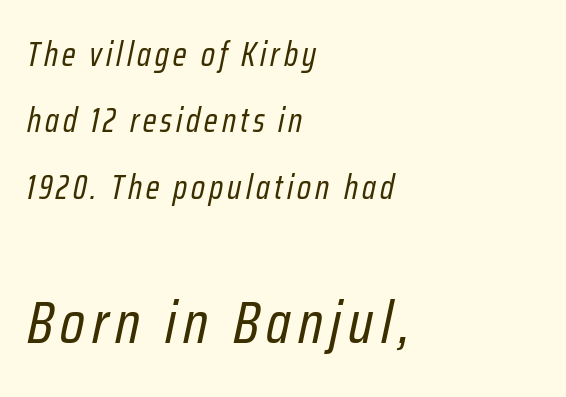
{"italic": "yes", "lean": "right", "slant_degrees": 12, "bold": "no", "weight": "regular", "width": "condensed", "stroke_contrast": "low", "x_height": "medium", "monospaced": "no", "underline": "no", "align": "left", "line_spacing": "loose", "line_spacing_ratio": 1.95, "larger_block": "second", "size_ratio": 1.76, "glyph_px": 60}
